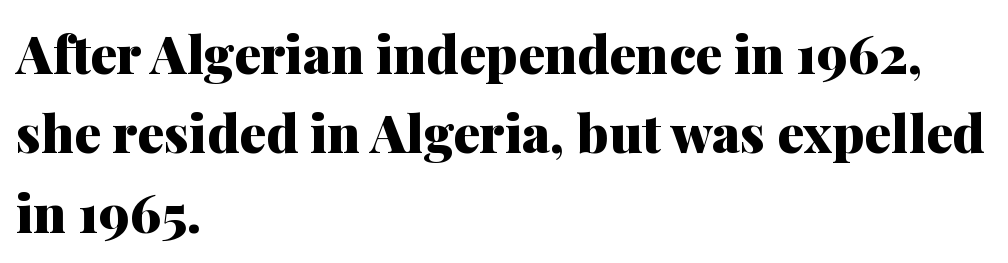
The face used here is rendered with its standard letterfit. It's the straight-up-and-down kind of type. Students, observe: this is what conventionally led text looks like. Descender tails drop into unmarked territory.
